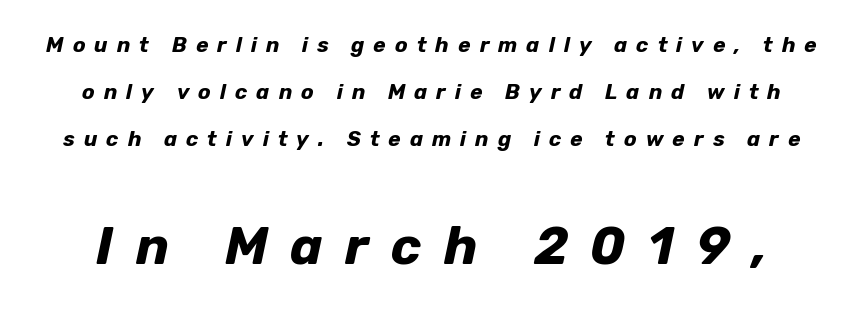
{"italic": "yes", "lean": "right", "slant_degrees": 12, "bold": "yes", "weight": "bold", "width": "normal", "stroke_contrast": "low", "x_height": "medium", "monospaced": "no", "underline": "no", "line_spacing": "loose", "line_spacing_ratio": 2.24, "letter_spacing": "wide", "letter_spacing_em": 0.43, "larger_block": "second", "size_ratio": 2.48, "glyph_px": 52}
